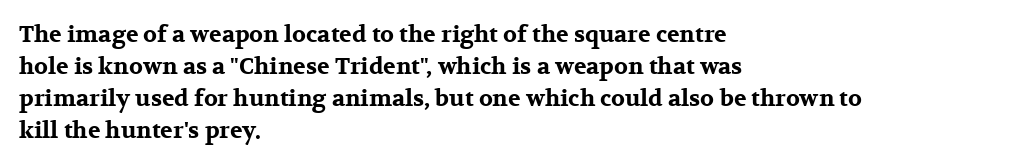
{"italic": "no", "bold": "yes", "underline": "no", "align": "left", "line_spacing": "normal", "line_spacing_ratio": 1.39, "letter_spacing": "normal", "letter_spacing_em": 0.0, "glyph_px": 23}
